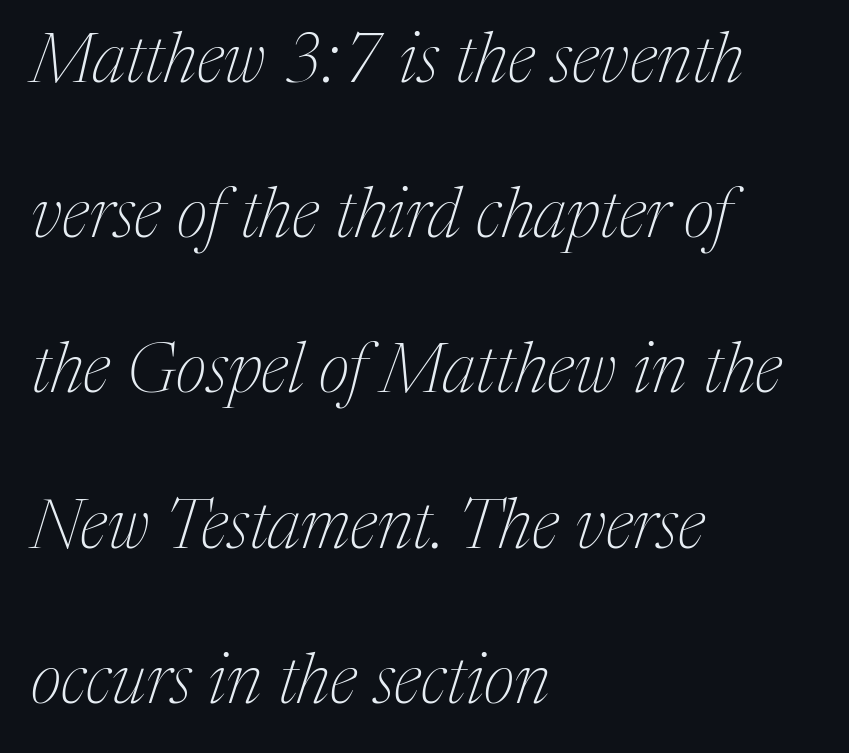
{"serif": "yes", "italic": "yes", "lean": "right", "slant_degrees": 17, "bold": "no", "weight": "thin", "width": "normal", "stroke_contrast": "medium", "x_height": "medium", "monospaced": "no", "underline": "no", "align": "left", "line_spacing": "loose", "line_spacing_ratio": 2.25, "letter_spacing": "normal", "letter_spacing_em": 0.0, "glyph_px": 69}
